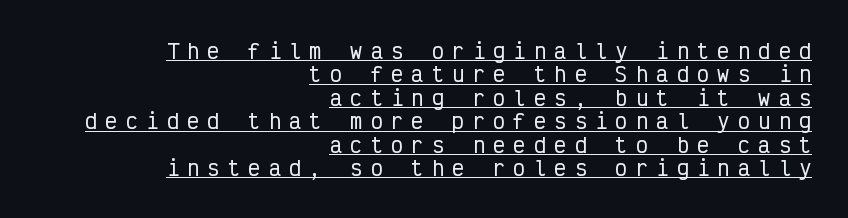
{"italic": "no", "underline": "yes", "align": "right", "line_spacing_ratio": 1.17, "letter_spacing": "wide", "letter_spacing_em": 0.42, "glyph_px": 20}
